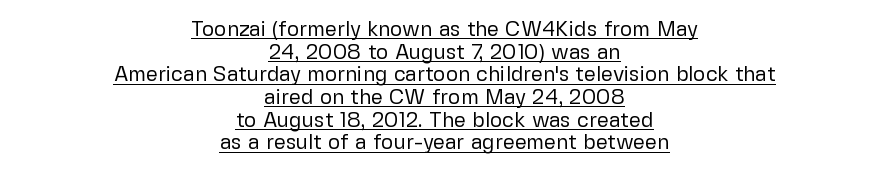
Q: Is the text bold? A: No.
Q: Is the text italic (slanted)? A: No, it is upright.
Q: Is the text underlined? A: Yes.
Q: How is the paragraph aligned? A: Centered.
Q: Is the spacing between letters normal or unusually wide? A: Normal.
Q: Is the spacing between lines tight, normal or loose? A: Tight.
